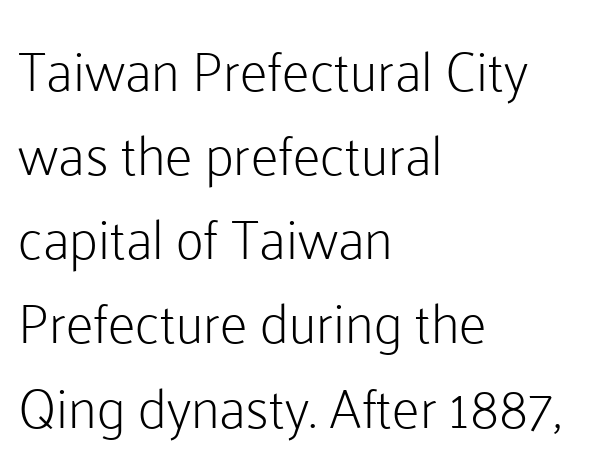
The image shows 55 px light sans-serif type, upright; set left-aligned, normal line spacing (1.53x), normal letter spacing, not underlined; low stroke contrast and a medium x-height.
